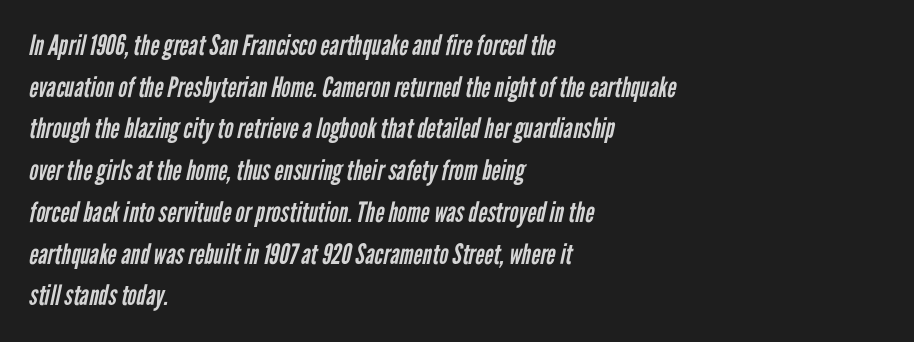
{"serif": "no", "bold": "no", "weight": "regular", "width": "condensed", "stroke_contrast": "low", "x_height": "medium", "monospaced": "no", "underline": "no", "align": "left", "line_spacing": "normal", "line_spacing_ratio": 1.49, "letter_spacing": "normal", "letter_spacing_em": 0.0, "glyph_px": 28}
